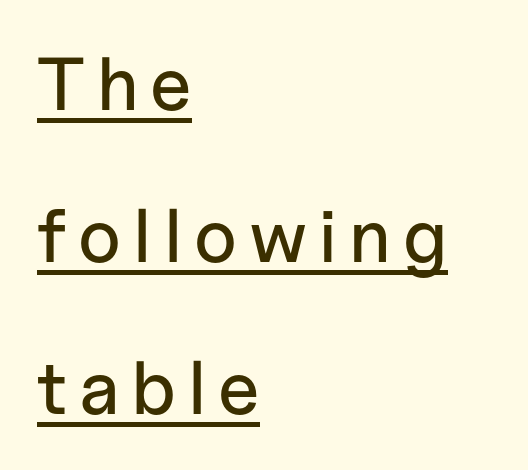
Posture: straight, roman, zero tilt. Where is the straight margin? On the left. Character widths vary here, with narrow letters taking less room than wide ones. Has an underline been added? It has.
